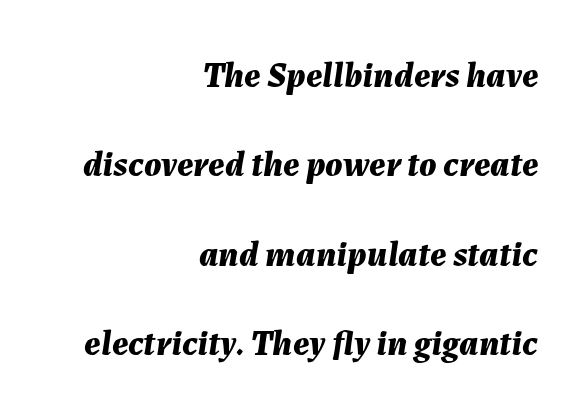
You'd pick this weight for a headline — it's a proper bold. The lines are quadded right. Does extra space separate the letters? No, they use regular spacing. Regarding leading, the lines here are spaced well apart.
